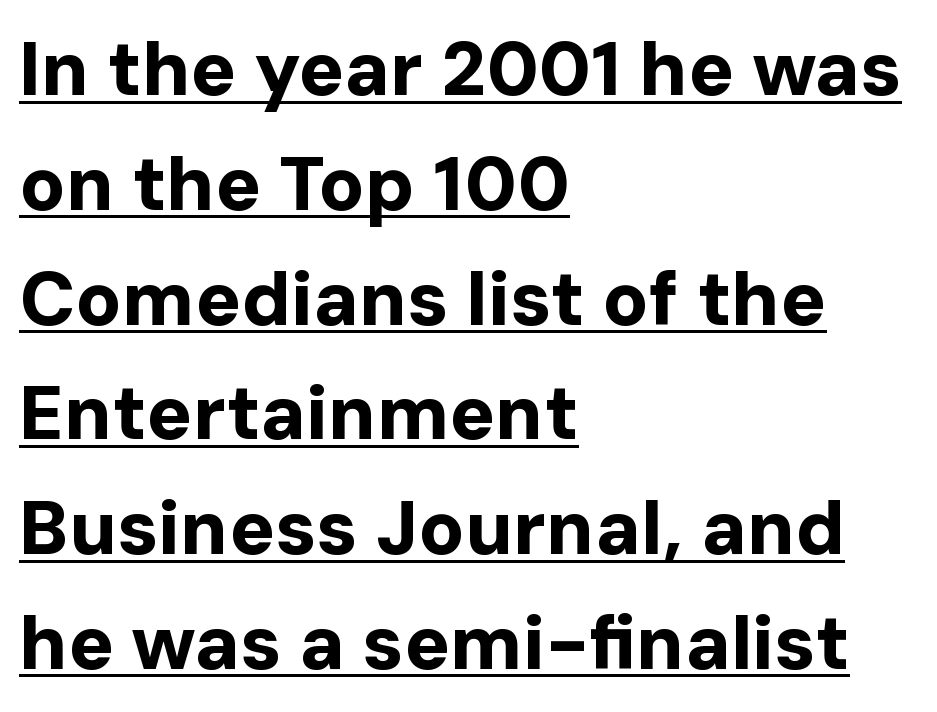
The image shows 76 px bold sans-serif type, upright; set left-aligned, normal line spacing (1.51x), normal letter spacing, underlined; low stroke contrast and a medium x-height.
